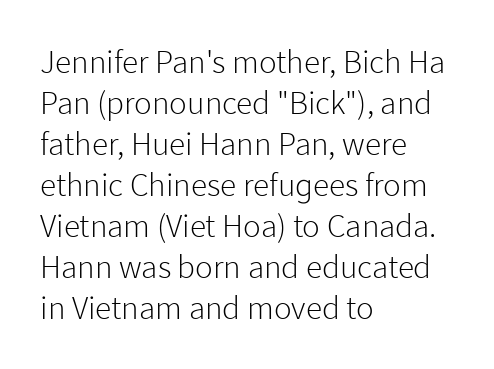
The image shows 33 px light sans-serif type, upright; set left-aligned, line spacing 1.24x, normal letter spacing, not underlined; low stroke contrast and a medium x-height.
